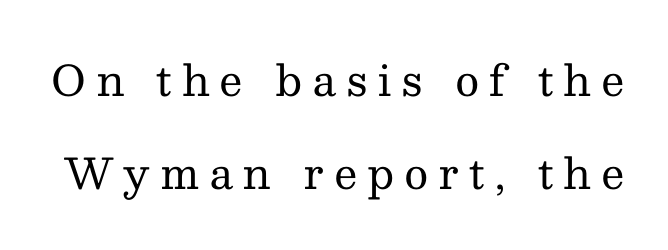
{"serif": "yes", "italic": "no", "bold": "no", "weight": "regular", "width": "normal", "stroke_contrast": "medium", "x_height": "medium", "monospaced": "no", "underline": "no", "line_spacing": "loose", "line_spacing_ratio": 2.21, "letter_spacing": "wide", "letter_spacing_em": 0.23, "glyph_px": 42}
